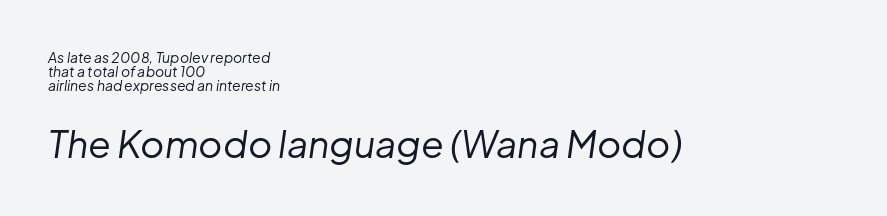
The image shows 37 px regular-weight type, italic (leaning right); set left-aligned, tight line spacing (0.99x), normal letter spacing, not underlined; the second (bottom) block is 2.64x larger; low stroke contrast and a medium x-height.
